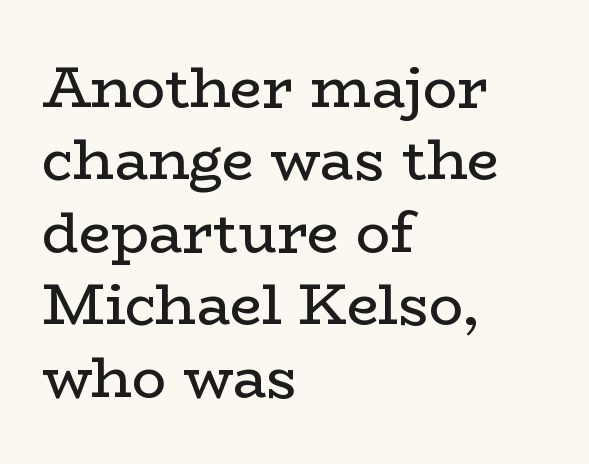
Q: Is the text bold? A: No.
Q: Is the text italic (slanted)? A: No, it is upright.
Q: Is the typeface a serif or a sans-serif typeface? A: Serif.
Q: Is the text underlined? A: No.
Q: How is the paragraph aligned? A: Left-aligned.
Q: Is the spacing between letters normal or unusually wide? A: Normal.
Q: Is the spacing between lines tight, normal or loose? A: Normal.
Q: Width (condensed, normal, or wide)? A: Wide.
Q: Stroke contrast? A: Low.
Q: x-height? A: Medium.
Q: Monospaced? A: No.
